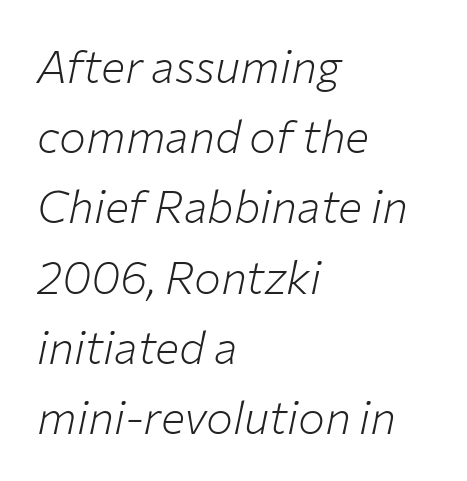
Q: Is the text bold? A: No.
Q: Is the text italic (slanted)? A: Yes, it leans right by about 12 degrees.
Q: Is the text underlined? A: No.
Q: How is the paragraph aligned? A: Left-aligned.
Q: Is the spacing between letters normal or unusually wide? A: Normal.
Q: Is the spacing between lines tight, normal or loose? A: Normal.
Q: Width (condensed, normal, or wide)? A: Normal.
Q: Stroke contrast? A: Low.
Q: x-height? A: Medium.
Q: Monospaced? A: No.
